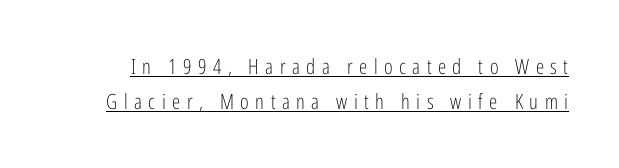
{"italic": "no", "bold": "no", "underline": "yes", "line_spacing": "normal", "line_spacing_ratio": 1.68, "letter_spacing": "wide", "letter_spacing_em": 0.31, "glyph_px": 21}
